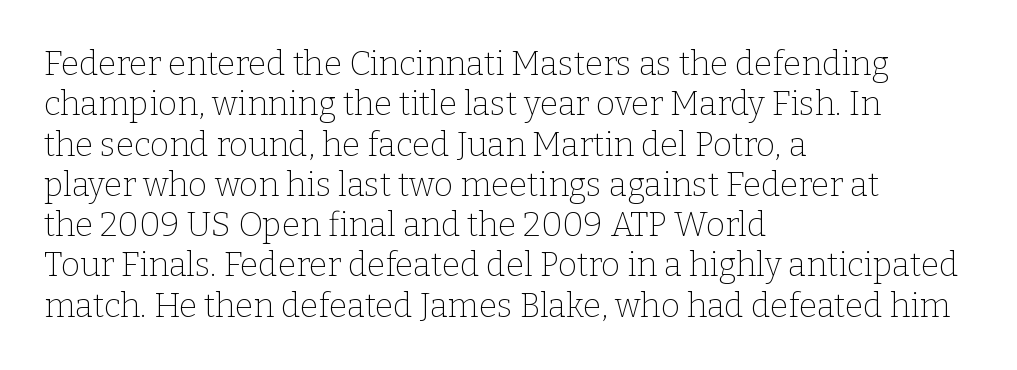
The face used here is proportionally spaced, like ordinary book or web type. Every character sits straight up, as roman type does. This sample uses a serif face. Visually the block forms a straight wall on the left and a jagged coastline on the right. The gaps between neighbouring characters are ordinary and unremarkable. This rendering features lettering with no underline.
